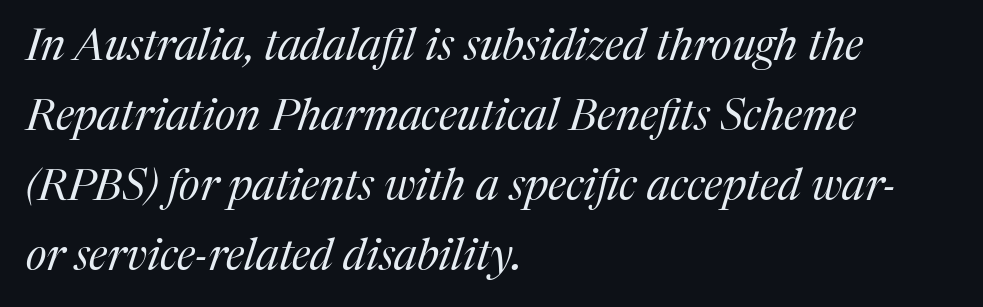
Inter-character spacing is left at the font's built-in metrics. The glyphs look as if they've been sheared to an angle. Reading down the block, your eye returns to a fixed left position each line. The letters carry serifs — small finishing strokes at the ends of their stems.
